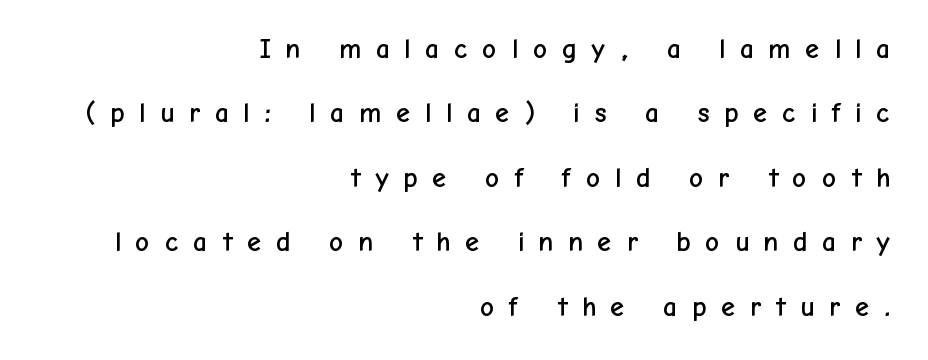
Q: Is the text italic (slanted)? A: No, it is upright.
Q: Is the typeface a serif or a sans-serif typeface? A: Sans-serif.
Q: Is the text underlined? A: No.
Q: How is the paragraph aligned? A: Right-aligned.
Q: Is the spacing between letters normal or unusually wide? A: Unusually wide.
Q: Is the spacing between lines tight, normal or loose? A: Loose.
Q: Width (condensed, normal, or wide)? A: Normal.
Q: Stroke contrast? A: Low.
Q: x-height? A: Medium.
Q: Monospaced? A: No.
